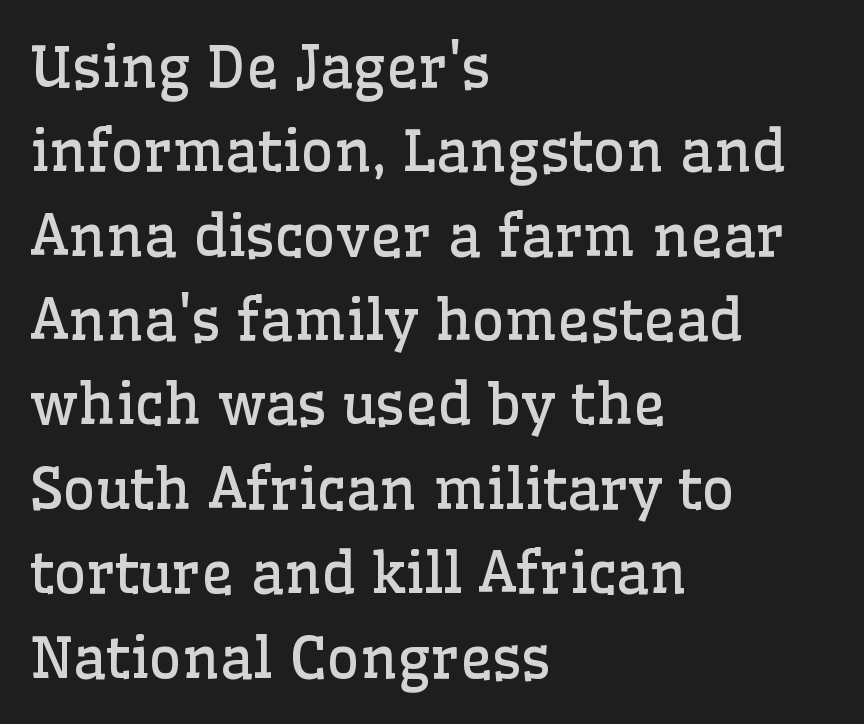
{"serif": "yes", "italic": "no", "bold": "no", "weight": "regular", "width": "normal", "stroke_contrast": "low", "x_height": "medium", "monospaced": "no", "underline": "no", "align": "left", "line_spacing": "normal", "line_spacing_ratio": 1.48, "letter_spacing": "normal", "letter_spacing_em": 0.0, "glyph_px": 57}
